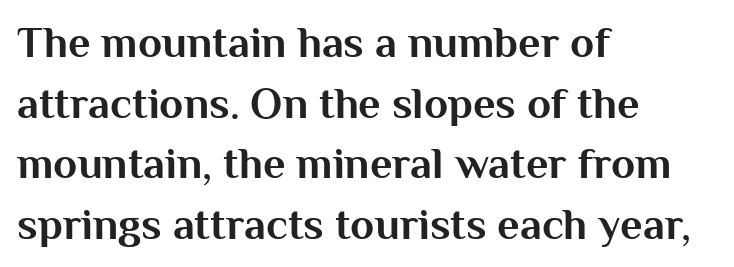
{"serif": "no", "italic": "no", "bold": "yes", "weight": "bold", "width": "normal", "stroke_contrast": "medium", "x_height": "medium", "monospaced": "no", "underline": "no", "align": "left", "line_spacing": "normal", "line_spacing_ratio": 1.38, "letter_spacing": "normal", "letter_spacing_em": 0.0, "glyph_px": 44}
